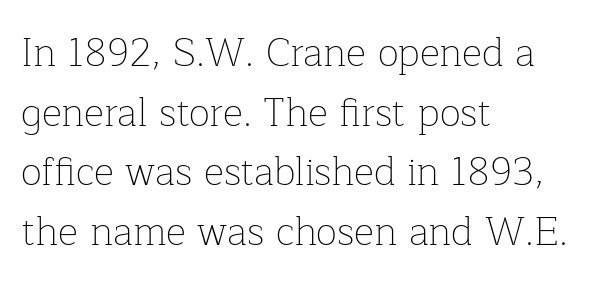
Q: Is the text bold? A: No.
Q: Is the text italic (slanted)? A: No, it is upright.
Q: Is the typeface a serif or a sans-serif typeface? A: Serif.
Q: Is the text underlined? A: No.
Q: How is the paragraph aligned? A: Left-aligned.
Q: Is the spacing between letters normal or unusually wide? A: Normal.
Q: Is the spacing between lines tight, normal or loose? A: Normal.
Q: Width (condensed, normal, or wide)? A: Normal.
Q: Stroke contrast? A: Low.
Q: x-height? A: Medium.
Q: Monospaced? A: No.
